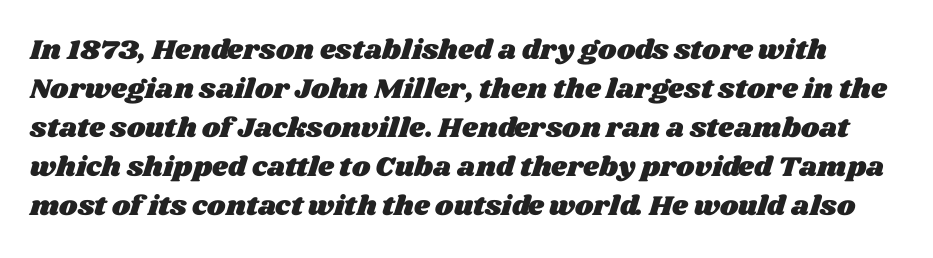
This sample uses plain, unmodified letter spacing. Only glyphs here, with clear space below each row. A typesetter would call this proportional, since set widths differ per character. The passage shown stacks its lines at a standard gap.
